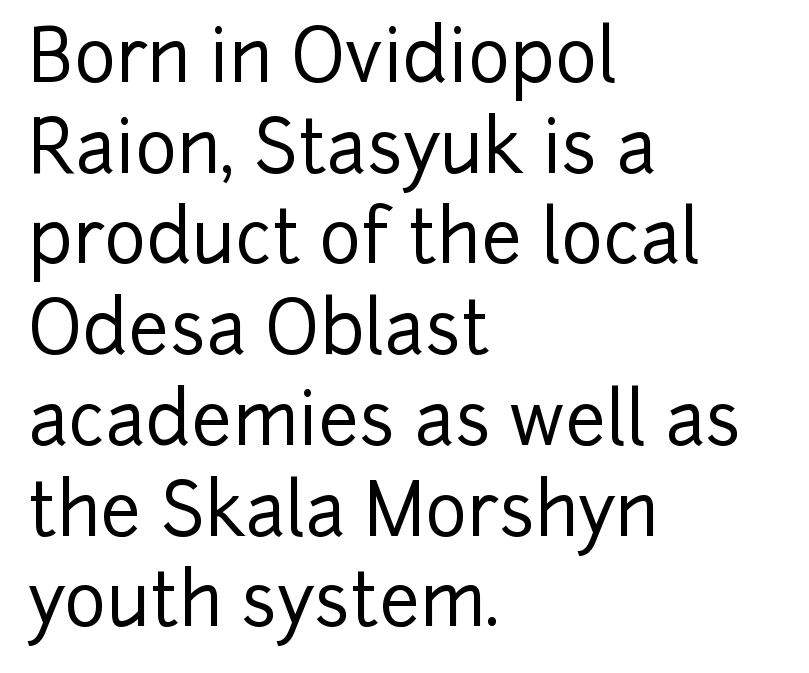
Observe the absence of serifs on each vertical stroke in this sample. Which margin do the lines hug? The left one — the right edge is uneven. Here the designer chose a conventional face with non-uniform glyph widths. Underline: absent. The passage shown stacks its lines at a standard gap.
